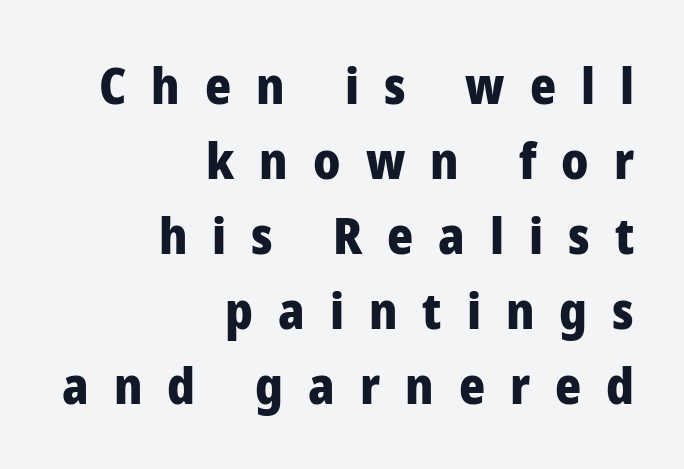
{"serif": "no", "italic": "no", "bold": "yes", "weight": "heavy", "width": "normal", "stroke_contrast": "low", "x_height": "medium", "monospaced": "no", "underline": "no", "align": "right", "line_spacing": "normal", "line_spacing_ratio": 1.5, "letter_spacing": "wide", "letter_spacing_em": 0.5, "glyph_px": 50}
